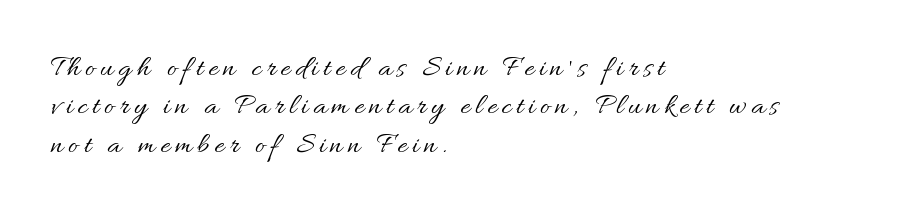
Visually the block forms a straight wall on the left and a jagged coastline on the right. A typesetter would call this proportional, since set widths differ per character. One glance says typical: line gaps are just what's usual. A bare baseline throughout the passage.
